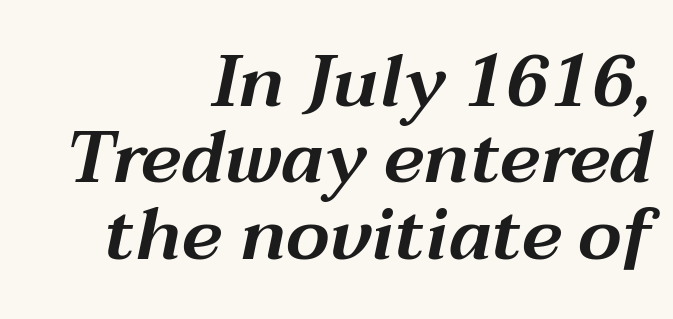
The image shows 72 px wide type, italic (leaning right); set right-aligned, tight line spacing (1.06x), normal letter spacing, not underlined; medium stroke contrast and a medium x-height.
